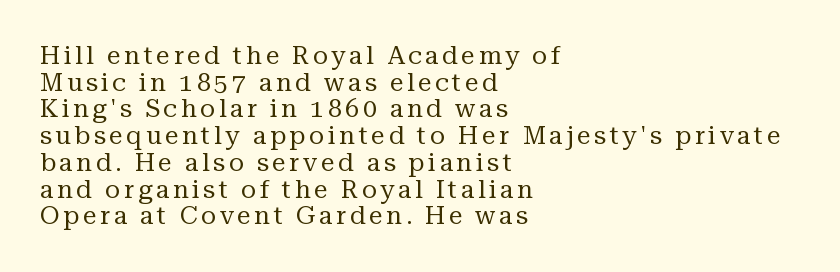
{"italic": "no", "bold": "no", "underline": "no", "align": "left", "line_spacing": "tight", "line_spacing_ratio": 1.07, "glyph_px": 25}
